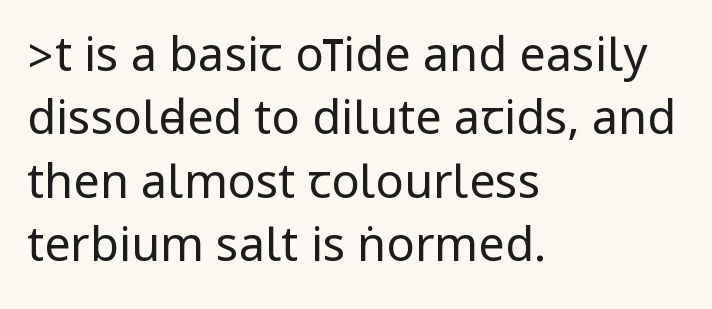
{"serif": "no", "italic": "no", "bold": "no", "weight": "regular", "width": "condensed", "stroke_contrast": "low", "underline": "no", "align": "left", "line_spacing": "normal", "line_spacing_ratio": 1.35, "letter_spacing": "normal", "letter_spacing_em": 0.0, "glyph_px": 47}
